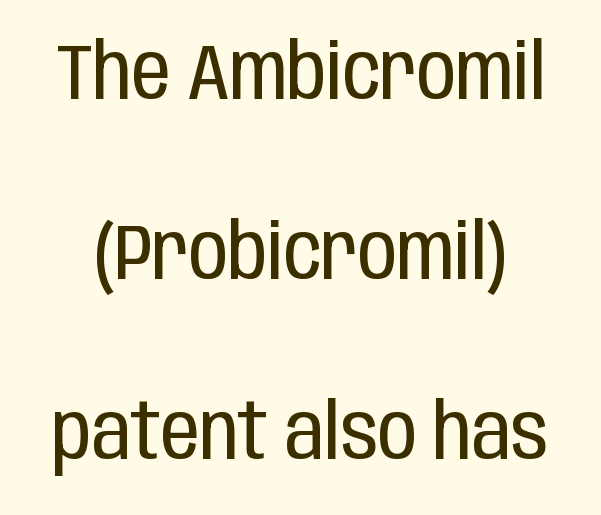
Q: Is the text bold? A: No.
Q: Is the text italic (slanted)? A: No, it is upright.
Q: Is the typeface a serif or a sans-serif typeface? A: Sans-serif.
Q: Is the text underlined? A: No.
Q: Is the spacing between letters normal or unusually wide? A: Normal.
Q: Is the spacing between lines tight, normal or loose? A: Loose.
Q: Width (condensed, normal, or wide)? A: Condensed.
Q: Stroke contrast? A: Low.
Q: x-height? A: Large.
Q: Monospaced? A: No.
